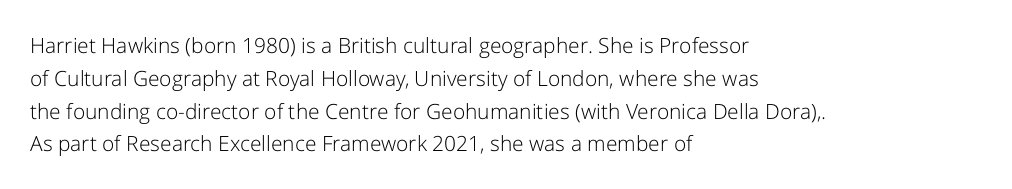
{"italic": "no", "bold": "no", "underline": "no", "align": "left", "line_spacing": "normal", "line_spacing_ratio": 1.56, "letter_spacing": "normal", "letter_spacing_em": 0.0, "glyph_px": 21}
